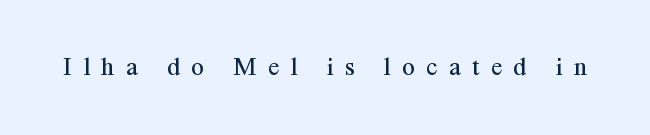
The image shows 26 px text type, upright; set unusually wide letter spacing (+0.44 em), not underlined.
